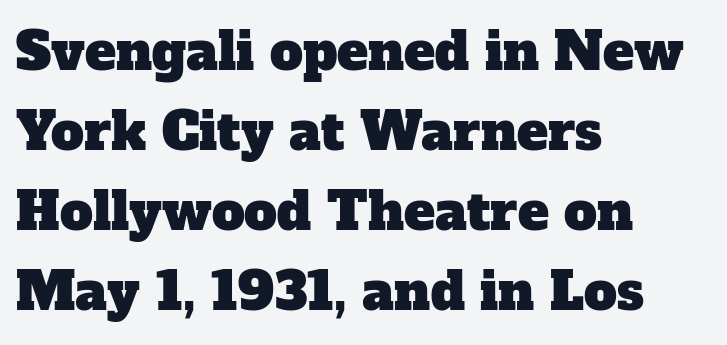
Q: Is the typeface a serif or a sans-serif typeface? A: Serif.
Q: Is the text underlined? A: No.
Q: How is the paragraph aligned? A: Left-aligned.
Q: Is the spacing between letters normal or unusually wide? A: Normal.
Q: Is the spacing between lines tight, normal or loose? A: Normal.
Q: Width (condensed, normal, or wide)? A: Normal.
Q: Stroke contrast? A: Low.
Q: x-height? A: Medium.
Q: Monospaced? A: No.
